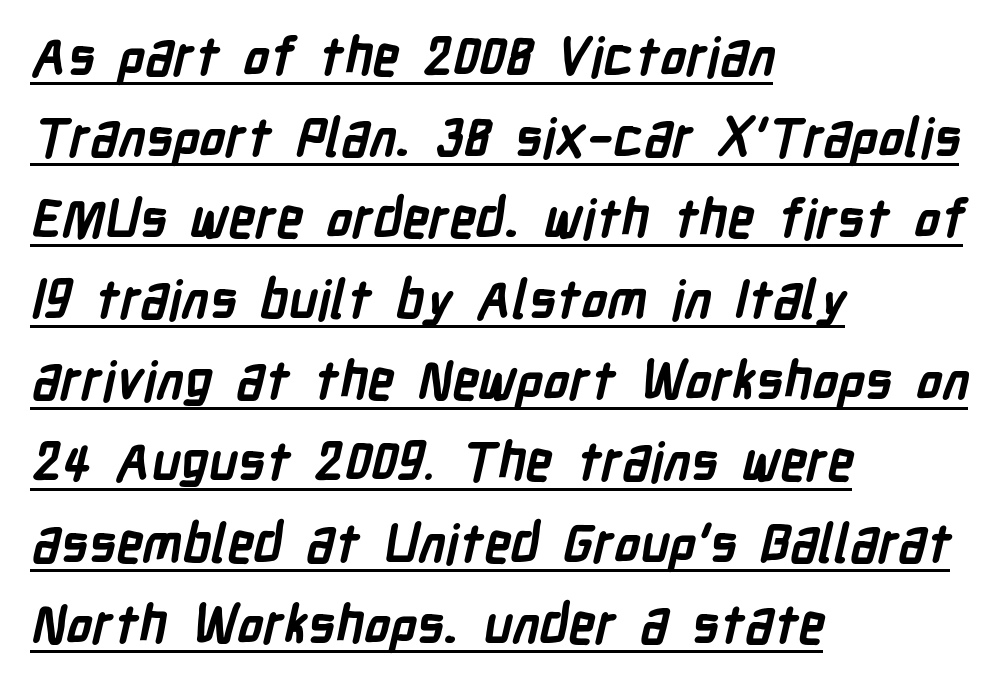
The rag falls on the right side of this text block. Type style note: lacks serifs. Tracking here is standard; glyphs follow each other at the usual distance. The font is running at its bold setting. This is underlined copy, the kind a proofreader might mark for attention. Spacing verdict: proportional, widths tailored to each character.
